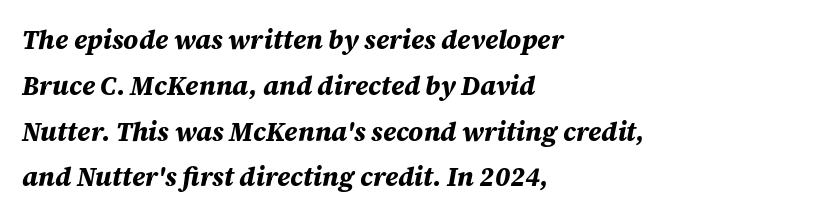
Q: Is the text bold? A: Yes.
Q: Is the text italic (slanted)? A: Yes, it leans right by about 12 degrees.
Q: Is the text underlined? A: No.
Q: How is the paragraph aligned? A: Left-aligned.
Q: Is the spacing between letters normal or unusually wide? A: Normal.
